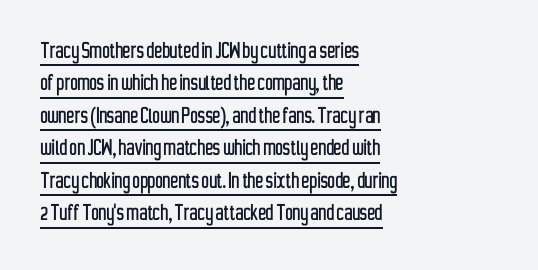
{"italic": "no", "underline": "yes", "align": "left", "line_spacing": "normal", "line_spacing_ratio": 1.25, "letter_spacing": "normal", "letter_spacing_em": 0.0, "glyph_px": 26}
